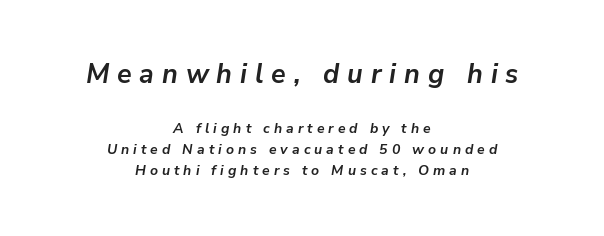
Q: Is the text bold? A: Yes.
Q: Is the text italic (slanted)? A: Yes, it leans right by about 9 degrees.
Q: Is the text underlined? A: No.
Q: How is the paragraph aligned? A: Centered.
Q: Is the spacing between letters normal or unusually wide? A: Unusually wide.
Q: Is the spacing between lines tight, normal or loose? A: Normal.
Q: Which block of text is set in a larger size, the first (top) or the second (bottom)? A: The first (top) one.
